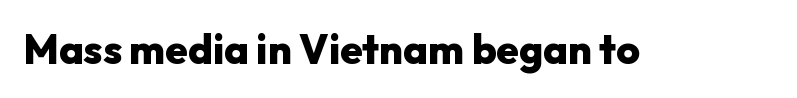
Q: Is the text bold? A: Yes.
Q: Is the text italic (slanted)? A: No, it is upright.
Q: Is the typeface a serif or a sans-serif typeface? A: Sans-serif.
Q: Is the text underlined? A: No.
Q: Is the spacing between letters normal or unusually wide? A: Normal.
Q: Width (condensed, normal, or wide)? A: Normal.
Q: Stroke contrast? A: Low.
Q: x-height? A: Medium.
Q: Monospaced? A: No.
